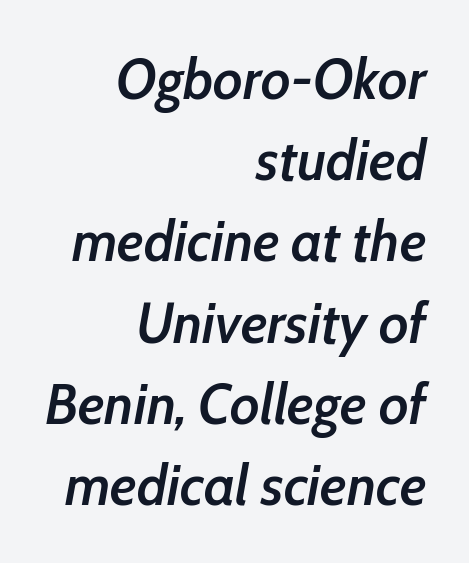
The paragraph shown leans on its right margin. Words appear dense and cohesive because spacing is normal. Spacing verdict: proportional, widths tailored to each character. A typesetter would mark this as italic. One glance says typical: line gaps are just what's usual. A somewhat darkened texture: the type is semibold rather than bold.
